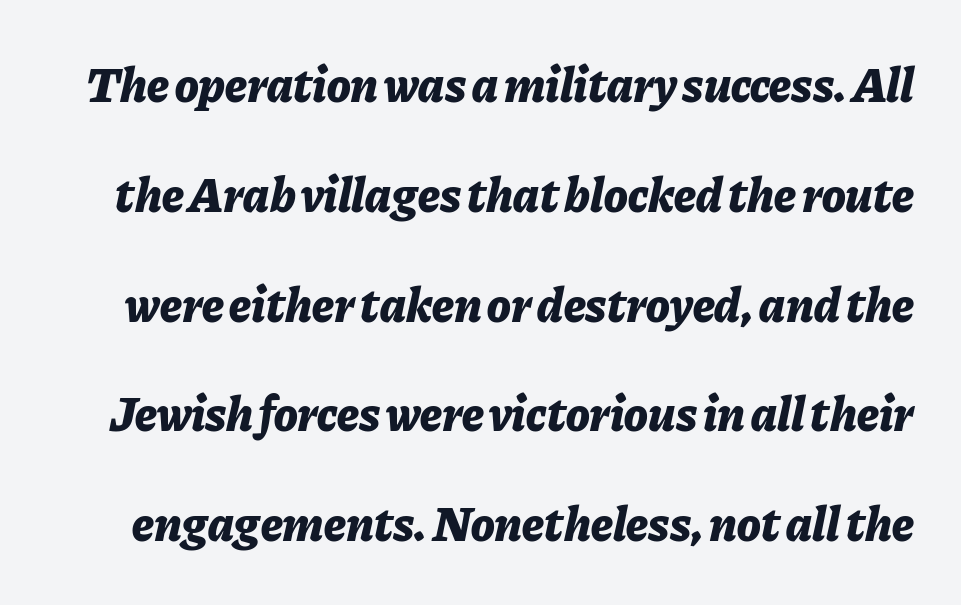
{"italic": "yes", "lean": "right", "slant_degrees": 11, "bold": "yes", "weight": "bold", "width": "normal", "stroke_contrast": "low", "x_height": "medium", "monospaced": "no", "underline": "no", "line_spacing": "loose", "line_spacing_ratio": 2.24, "letter_spacing": "normal", "letter_spacing_em": 0.0, "glyph_px": 49}
